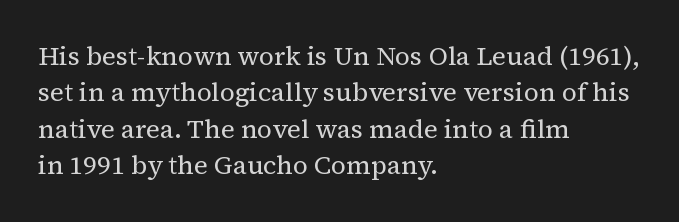
The image shows 26 px text type, upright; set left-aligned, normal line spacing (1.4x), normal letter spacing, not underlined.
